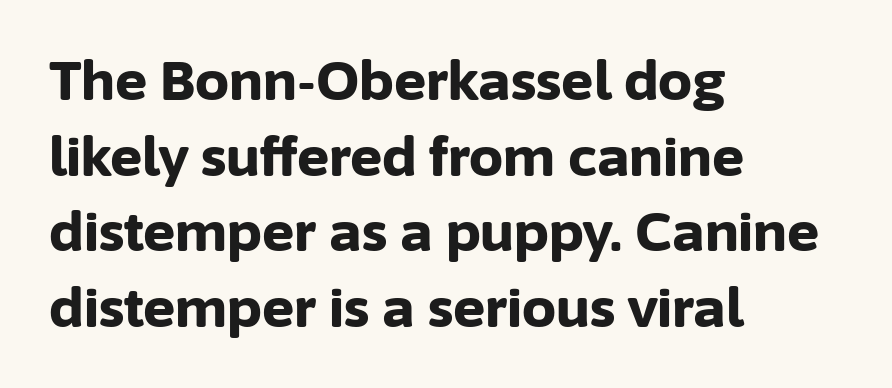
Ordinary non-slanted type is in use. The text block is weighted toward the left margin, trailing off unevenly rightward. The letters advance in unequal steps, a hallmark of proportional type. Typographic density is high because the face is bold.
